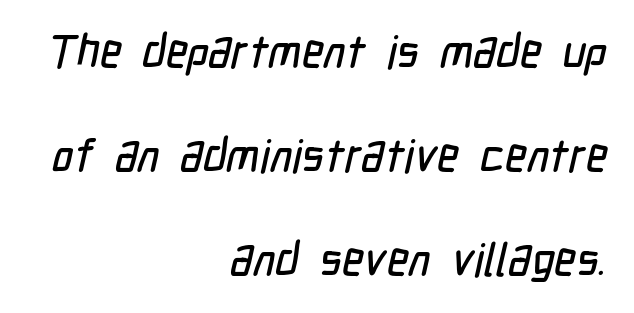
The image shows 46 px condensed sans-serif type; set right-aligned, loose line spacing (2.26x), normal letter spacing, not underlined; low stroke contrast and a medium x-height.
